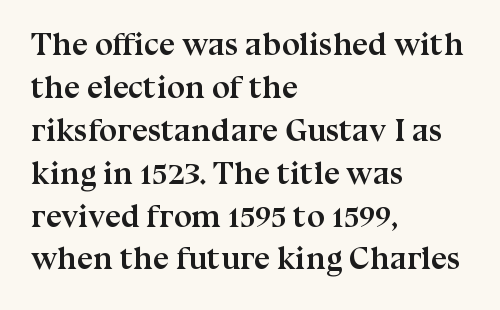
The image shows 32 px semibold serif type, upright; set left-aligned, normal line spacing (1.34x), normal letter spacing, not underlined; medium stroke contrast and a medium x-height.
